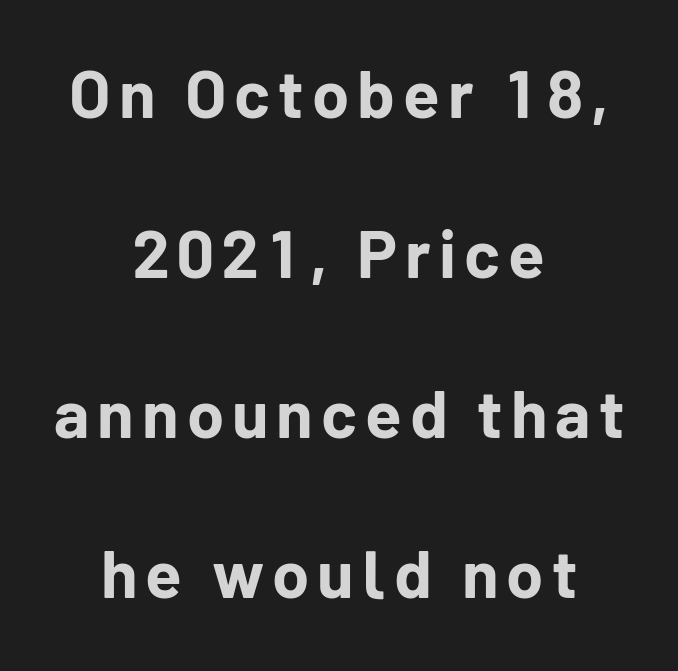
Q: Is the text bold? A: Yes.
Q: Is the text italic (slanted)? A: No, it is upright.
Q: Is the typeface a serif or a sans-serif typeface? A: Sans-serif.
Q: Is the text underlined? A: No.
Q: How is the paragraph aligned? A: Centered.
Q: Is the spacing between lines tight, normal or loose? A: Loose.
Q: Width (condensed, normal, or wide)? A: Normal.
Q: Stroke contrast? A: Low.
Q: x-height? A: Medium.
Q: Monospaced? A: No.
